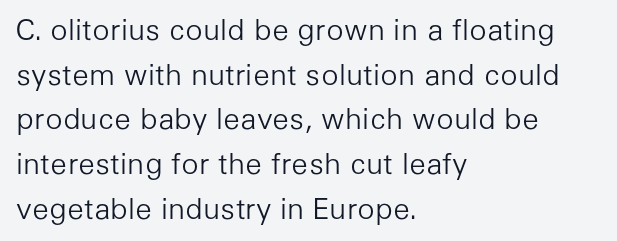
{"serif": "no", "italic": "no", "bold": "no", "weight": "light", "width": "normal", "stroke_contrast": "low", "x_height": "medium", "monospaced": "no", "underline": "no", "align": "left", "line_spacing": "normal", "line_spacing_ratio": 1.54, "letter_spacing": "normal", "letter_spacing_em": 0.0, "glyph_px": 29}
